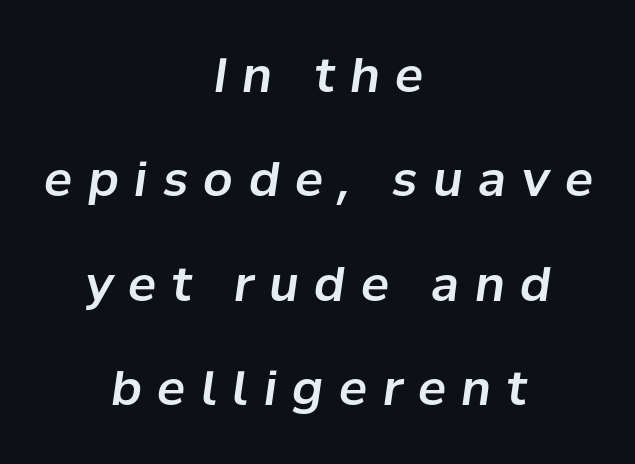
The image shows 47 px text type, italic (leaning right); set centered, loose line spacing (2.22x), unusually wide letter spacing (+0.33 em), not underlined; low stroke contrast and a medium x-height.
